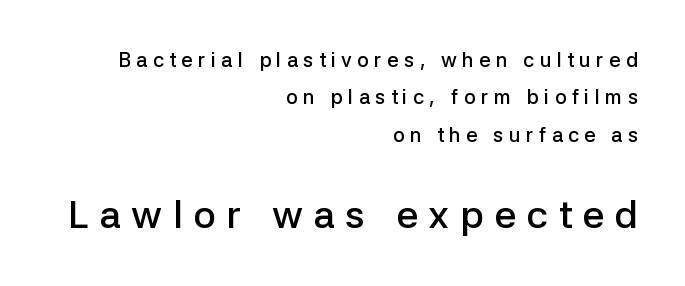
The image shows 39 px semibold sans-serif type, upright; set right-aligned, line spacing 1.87x, unusually wide letter spacing (+0.27 em), not underlined; the second (bottom) block is 1.95x larger; low stroke contrast and a medium x-height.
